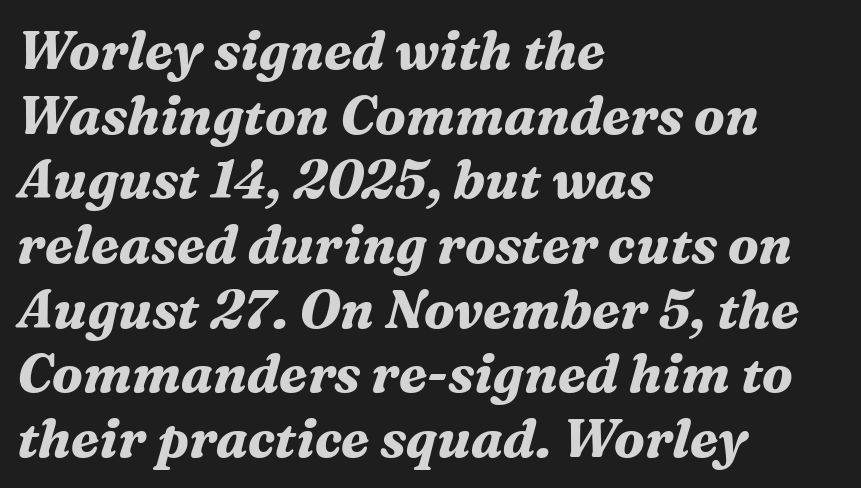
{"serif": "yes", "italic": "yes", "lean": "right", "slant_degrees": 16, "bold": "yes", "weight": "bold", "width": "normal", "stroke_contrast": "medium", "x_height": "medium", "monospaced": "no", "underline": "no", "align": "left", "line_spacing_ratio": 1.22, "letter_spacing": "normal", "letter_spacing_em": 0.0, "glyph_px": 53}
